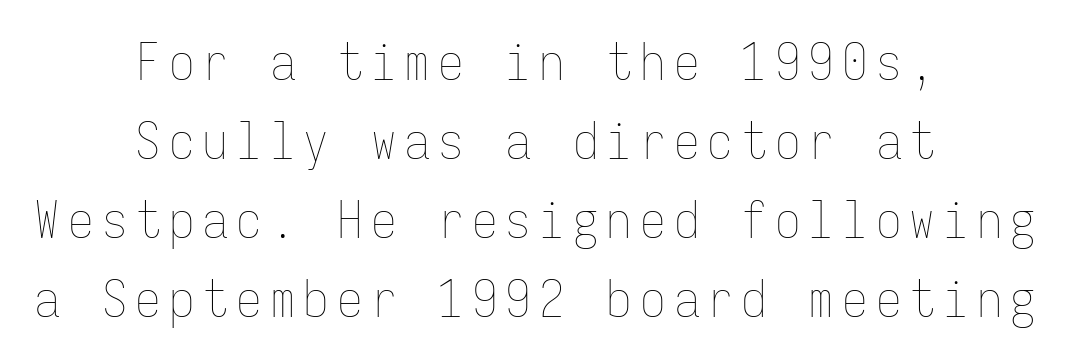
{"italic": "no", "bold": "no", "weight": "thin", "width": "condensed", "stroke_contrast": "low", "x_height": "medium", "monospaced": "yes", "underline": "no", "align": "center", "line_spacing": "normal", "line_spacing_ratio": 1.55, "glyph_px": 51}
